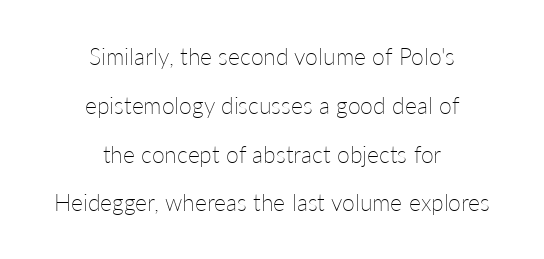
Q: Is the text bold? A: No.
Q: Is the text italic (slanted)? A: No, it is upright.
Q: Is the text underlined? A: No.
Q: How is the paragraph aligned? A: Centered.
Q: Is the spacing between letters normal or unusually wide? A: Normal.
Q: Is the spacing between lines tight, normal or loose? A: Loose.
